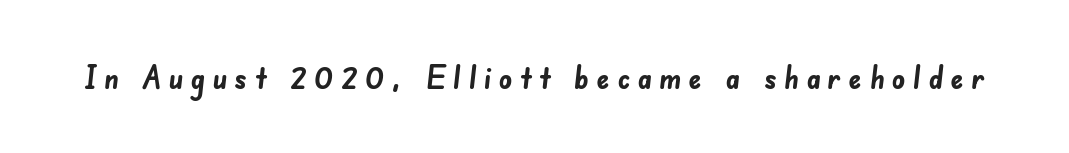
Spacing between characters has been opened up far beyond the box default. The baseline area is clear. Examine the stroke ends and you'll find no serifs. Every letter is thick-stroked: bold, no question.
